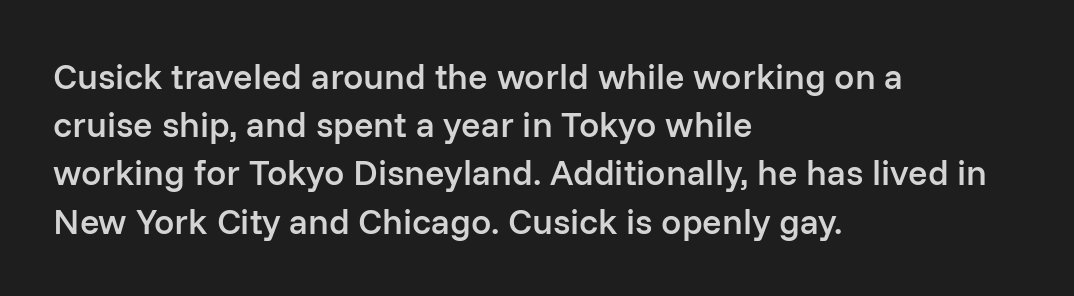
The image shows 36 px semibold sans-serif type, upright; set left-aligned, normal line spacing (1.34x), normal letter spacing, not underlined; low stroke contrast and a medium x-height.
